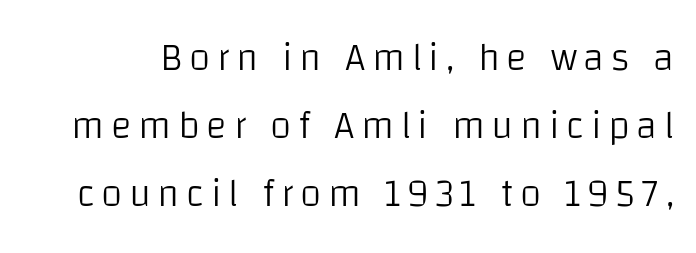
Type style note: lacks serifs. Think of a printed novel: that variable character pitch is what you see here. Has an underline been added? It has not. Rendered with straight, roman letterforms. Caption: face not bold, strokes unweighted.
